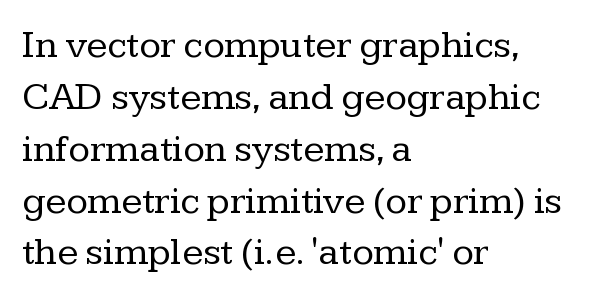
{"serif": "yes", "italic": "no", "bold": "no", "weight": "regular", "width": "normal", "stroke_contrast": "low", "x_height": "medium", "monospaced": "no", "underline": "no", "align": "left", "line_spacing": "normal", "line_spacing_ratio": 1.33, "letter_spacing": "normal", "letter_spacing_em": 0.0, "glyph_px": 39}
